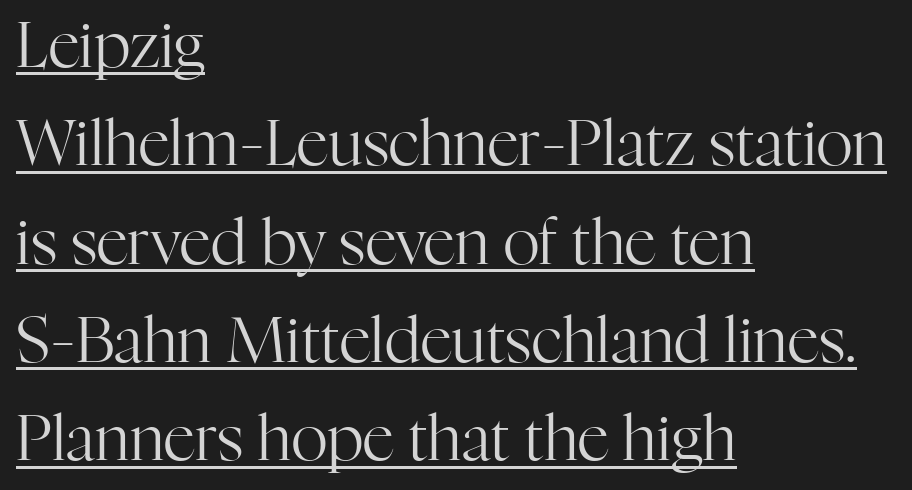
The image shows 63 px regular-weight serif type, upright; set left-aligned, normal line spacing (1.56x), normal letter spacing, underlined; high stroke contrast and a medium x-height.
